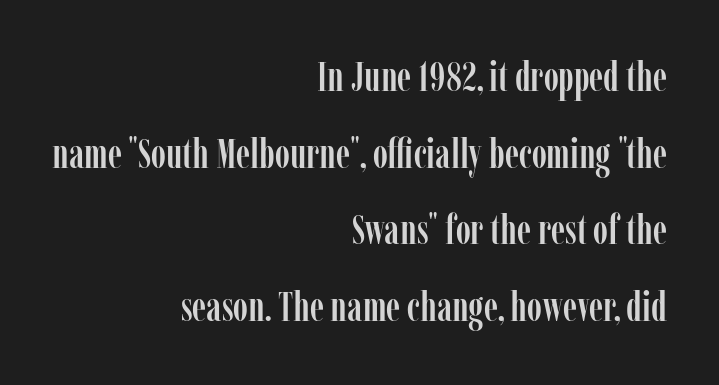
Font category for this specimen: serif. Varying glyph widths throughout — classic text-font behaviour. Unmarked baselines from the first word to the last. Every stem runs plumb, perpendicular to the baseline. The passage is arranged like a letterhead date or caption credit — flush right. The letterforms sit shoulder to shoulder at normal distance.
